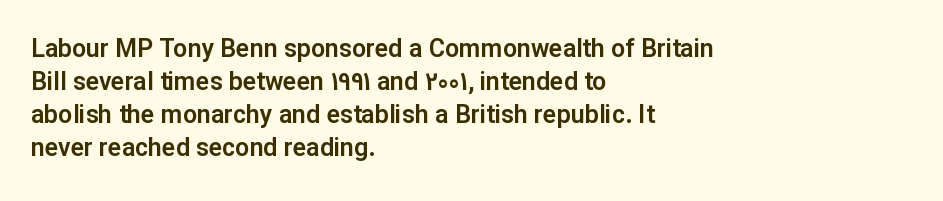
Q: Is the text italic (slanted)? A: No, it is upright.
Q: Is the text underlined? A: No.
Q: How is the paragraph aligned? A: Left-aligned.
Q: Is the spacing between letters normal or unusually wide? A: Normal.
Q: Is the spacing between lines tight, normal or loose? A: Normal.
